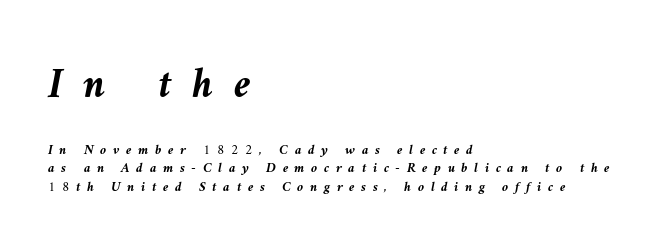
Q: Is the text bold? A: Yes.
Q: Is the text italic (slanted)? A: Yes, it leans left by about 10 degrees.
Q: Is the text underlined? A: No.
Q: How is the paragraph aligned? A: Left-aligned.
Q: Is the spacing between letters normal or unusually wide? A: Unusually wide.
Q: Is the spacing between lines tight, normal or loose? A: Normal.
Q: Which block of text is set in a larger size, the first (top) or the second (bottom)? A: The first (top) one.
Q: Width (condensed, normal, or wide)? A: Normal.
Q: Stroke contrast? A: Medium.
Q: x-height? A: Medium.
Q: Monospaced? A: No.
